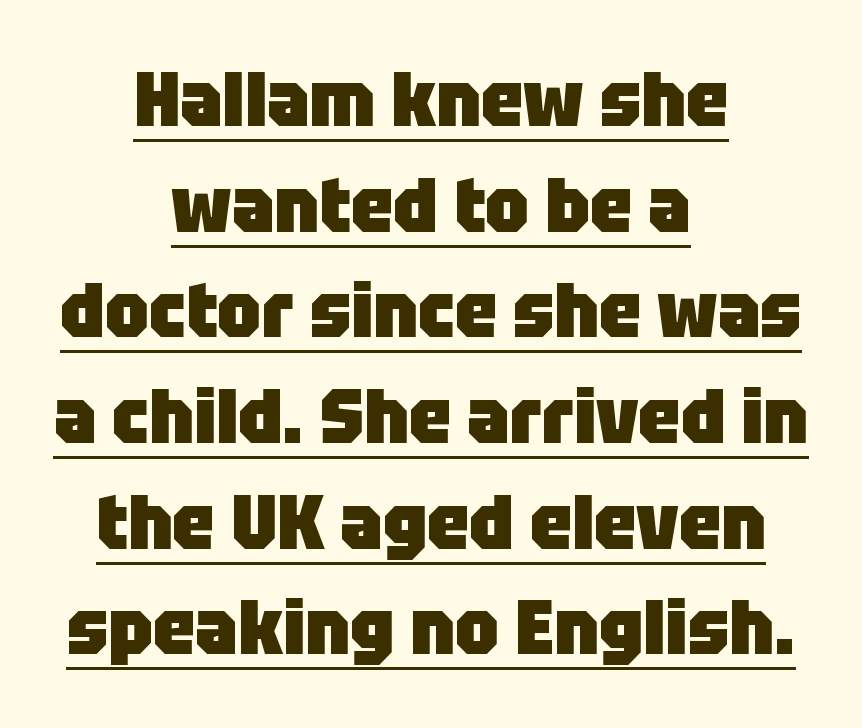
Leading: standard. Honestly, the letter spacing is just normal — you wouldn't notice it. Each letter keeps its own natural width here, so spacing adapts to shape. A dark, heavy texture on the line: the type is bold.
